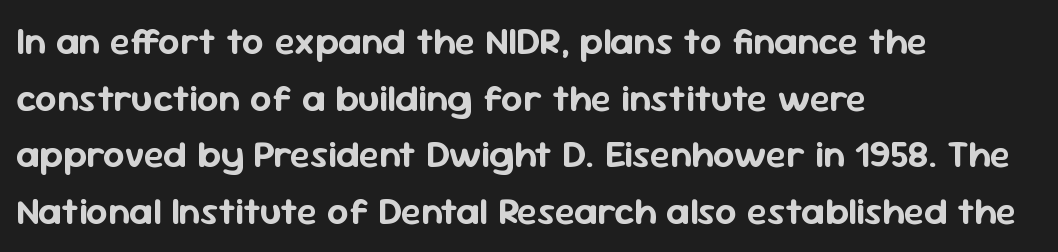
Q: Is the text italic (slanted)? A: No, it is upright.
Q: Is the typeface a serif or a sans-serif typeface? A: Sans-serif.
Q: Is the text underlined? A: No.
Q: How is the paragraph aligned? A: Left-aligned.
Q: Is the spacing between letters normal or unusually wide? A: Normal.
Q: Is the spacing between lines tight, normal or loose? A: Normal.
Q: Width (condensed, normal, or wide)? A: Normal.
Q: Stroke contrast? A: Low.
Q: x-height? A: Medium.
Q: Monospaced? A: No.
